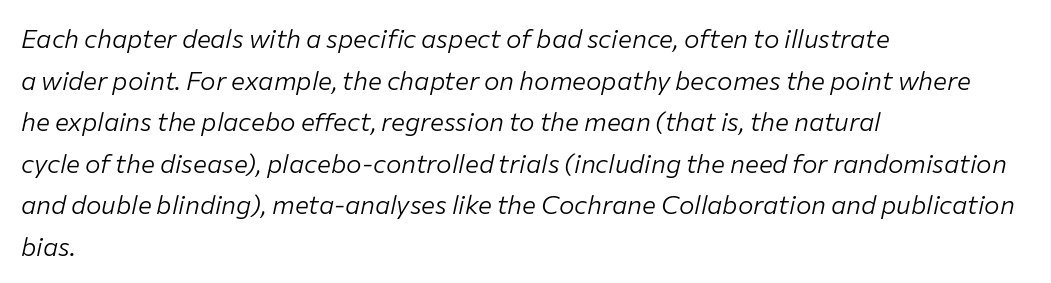
The image shows 26 px text type, italic (leaning right); set left-aligned, normal line spacing (1.6x), normal letter spacing, not underlined.
